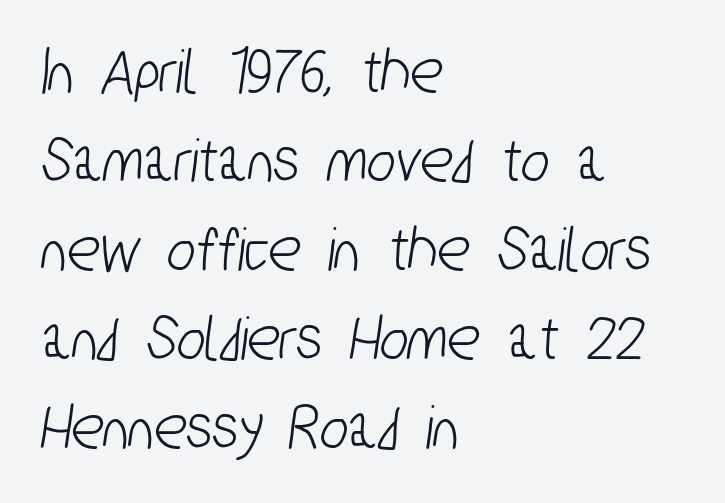
The image shows 67 px condensed sans-serif type; set left-aligned, normal line spacing (1.33x), normal letter spacing, not underlined; low stroke contrast and a medium x-height.
